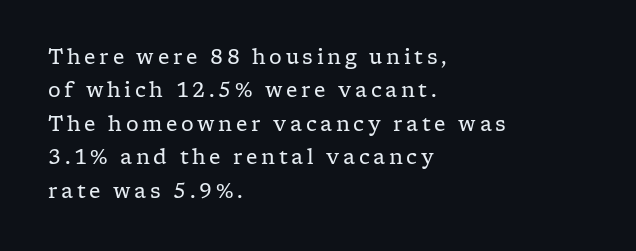
The image shows 20 px text type, upright; set left-aligned, normal line spacing (1.67x), not underlined.
